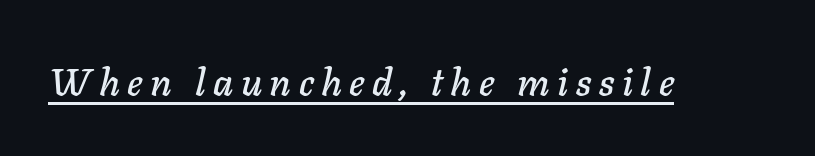
Q: Is the text italic (slanted)? A: Yes, it leans right by about 11 degrees.
Q: Is the text underlined? A: Yes.
Q: Is the spacing between letters normal or unusually wide? A: Unusually wide.
Q: Width (condensed, normal, or wide)? A: Normal.
Q: Stroke contrast? A: Low.
Q: x-height? A: Medium.
Q: Monospaced? A: No.
